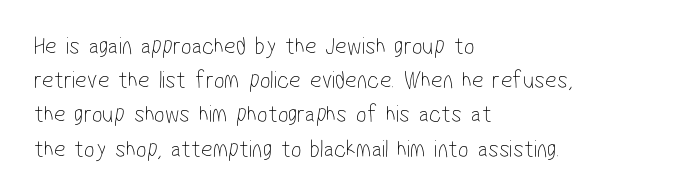
Q: Is the text bold? A: No.
Q: Is the text underlined? A: No.
Q: How is the paragraph aligned? A: Left-aligned.
Q: Is the spacing between letters normal or unusually wide? A: Normal.
Q: Is the spacing between lines tight, normal or loose? A: Normal.
